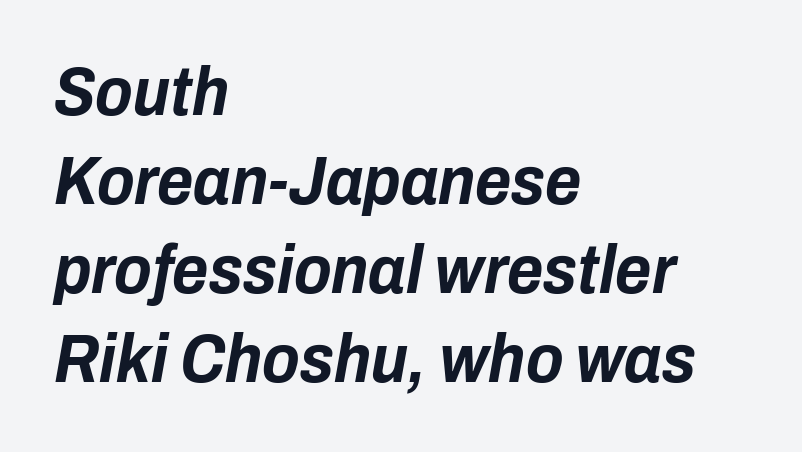
The sample has been set heavy, in full bold. Honestly, there is no underline to notice here at all. The font's italic variant was chosen for this text. The letterforms sit shoulder to shoulder at normal distance.
